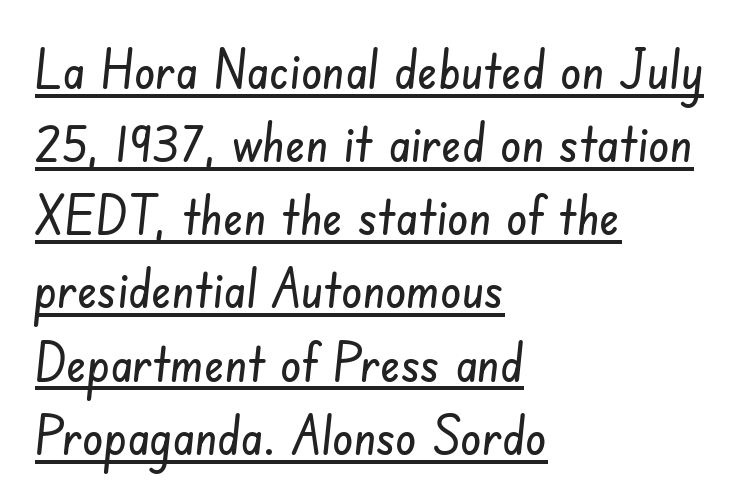
Every word sits above its own underline. In terms of letterspacing, this is plain default setting. Typographically, this falls in the sans-serif category. A student would call this left alignment; a typographer would say flush left, rag right. Looks like regular typesetting: each glyph gets only the width it needs.
